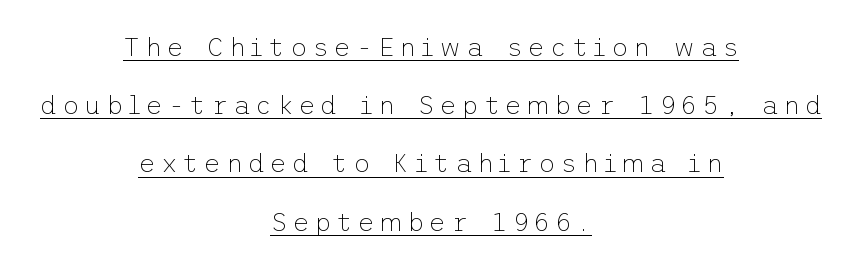
Q: Is the text bold? A: No.
Q: Is the text italic (slanted)? A: No, it is upright.
Q: Is the text underlined? A: Yes.
Q: How is the paragraph aligned? A: Centered.
Q: Is the spacing between lines tight, normal or loose? A: Loose.
